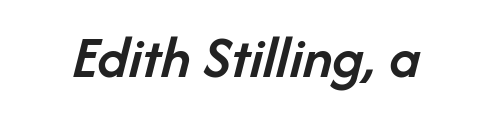
The image shows 61 px semibold type, italic (leaning right); set normal letter spacing, not underlined; low stroke contrast and a medium x-height.
